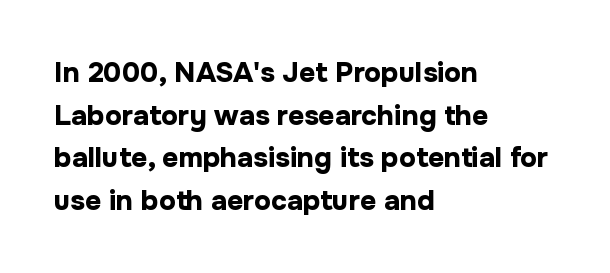
The image shows 28 px bold sans-serif type, upright; set left-aligned, normal line spacing (1.52x), normal letter spacing, not underlined; low stroke contrast and a medium x-height.
